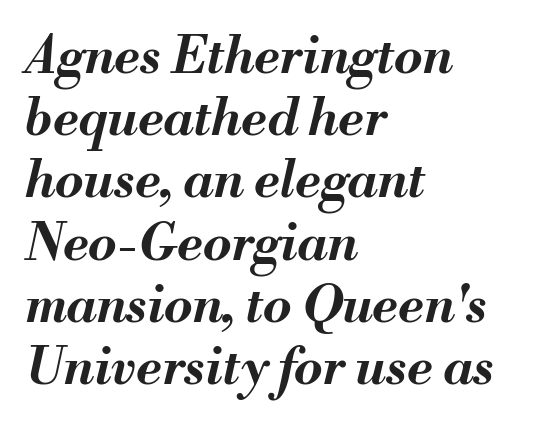
The image shows 51 px bold type, italic (leaning right); set left-aligned, line spacing 1.22x, normal letter spacing, not underlined; medium stroke contrast and a small x-height.
